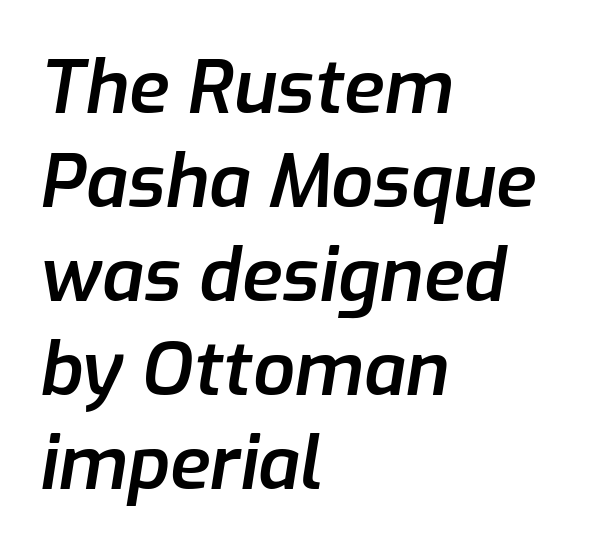
The image shows 74 px semibold type, italic (leaning right); set left-aligned, normal line spacing (1.27x), normal letter spacing, not underlined; low stroke contrast and a medium x-height.
